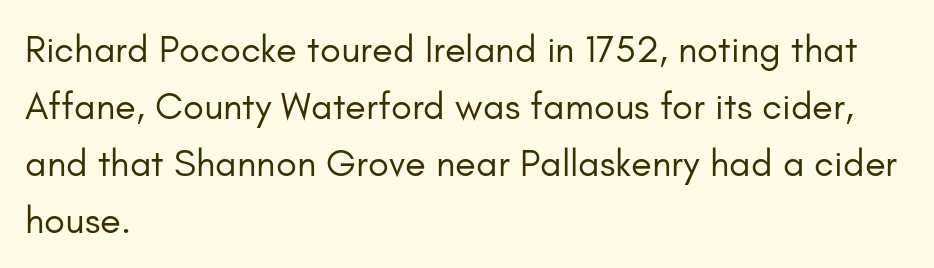
The image shows 38 px regular-weight sans-serif type, upright; set left-aligned, normal line spacing (1.5x), normal letter spacing, not underlined; low stroke contrast and a small x-height.
